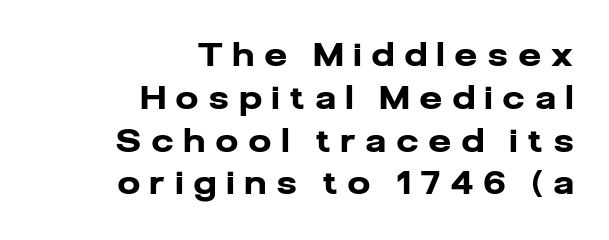
The image shows 31 px heavy sans-serif type, upright; set right-aligned, normal line spacing (1.38x), unusually wide letter spacing (+0.36 em), not underlined; low stroke contrast and a medium x-height.
